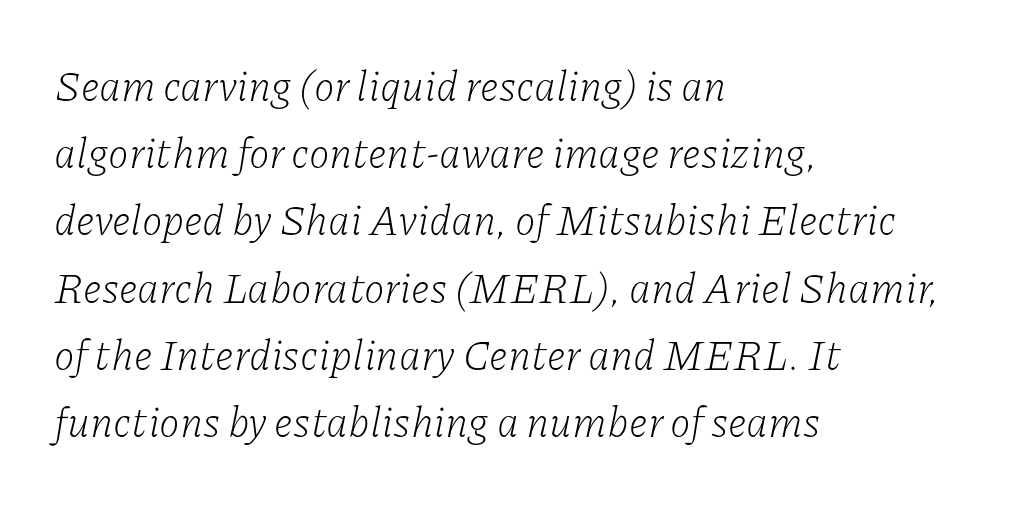
Q: Is the text bold? A: No.
Q: Is the text italic (slanted)? A: Yes, it leans right by about 11 degrees.
Q: Is the typeface a serif or a sans-serif typeface? A: Serif.
Q: Is the text underlined? A: No.
Q: How is the paragraph aligned? A: Left-aligned.
Q: Is the spacing between letters normal or unusually wide? A: Normal.
Q: Is the spacing between lines tight, normal or loose? A: Normal.
Q: Width (condensed, normal, or wide)? A: Normal.
Q: Stroke contrast? A: Low.
Q: x-height? A: Medium.
Q: Monospaced? A: No.
